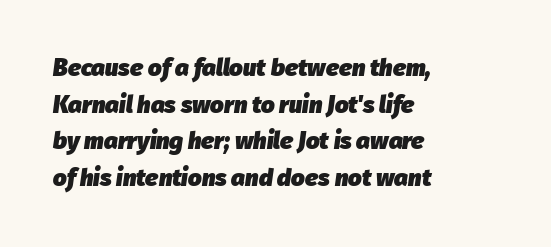
The foot of each line stays bare and open. In CSS terms this would be text-align: left. Would a proofreader flag this as italicized? Yes. The strokes are fattened all the way to bold.
